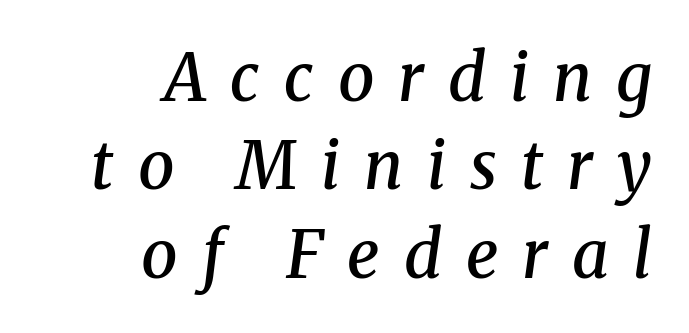
The image shows 65 px semibold serif type, italic (leaning right); set right-aligned, normal line spacing (1.36x), unusually wide letter spacing (+0.37 em), not underlined; medium stroke contrast and a medium x-height.
